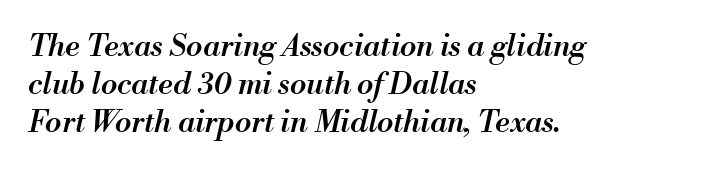
Q: Is the text bold? A: Semi-bold.
Q: Is the text italic (slanted)? A: Yes, it leans right by about 13 degrees.
Q: Is the text underlined? A: No.
Q: How is the paragraph aligned? A: Left-aligned.
Q: Is the spacing between letters normal or unusually wide? A: Normal.
Q: Is the spacing between lines tight, normal or loose? A: Normal.
Q: Width (condensed, normal, or wide)? A: Normal.
Q: Stroke contrast? A: Medium.
Q: x-height? A: Small.
Q: Monospaced? A: No.
